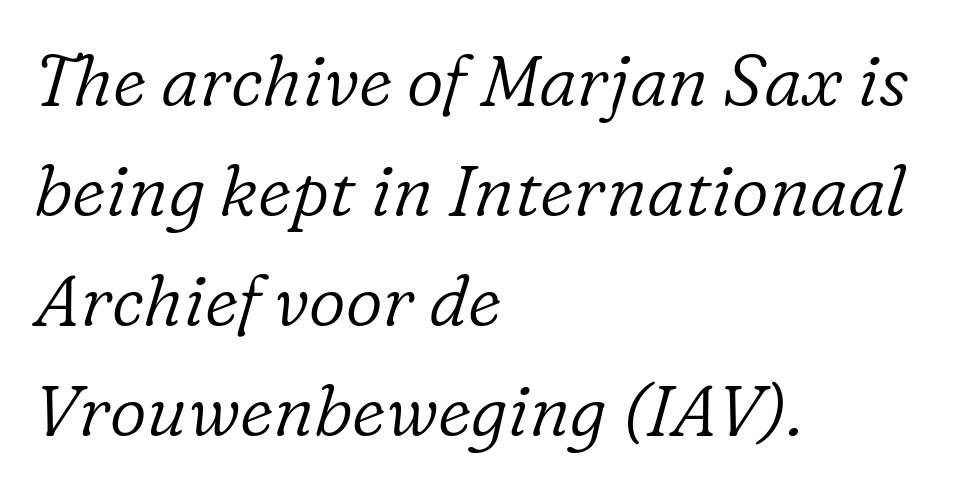
{"serif": "yes", "italic": "yes", "lean": "right", "slant_degrees": 16, "bold": "no", "weight": "light", "width": "normal", "stroke_contrast": "low", "x_height": "medium", "monospaced": "no", "underline": "no", "align": "left", "line_spacing": "normal", "line_spacing_ratio": 1.53, "letter_spacing": "normal", "letter_spacing_em": 0.0, "glyph_px": 72}
